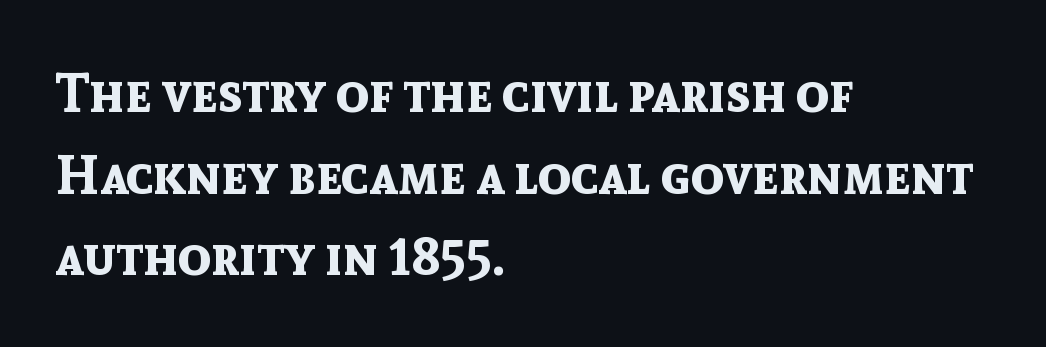
Q: Is the text bold? A: Yes.
Q: Is the text italic (slanted)? A: No, it is upright.
Q: Is the typeface a serif or a sans-serif typeface? A: Sans-serif.
Q: Is the text underlined? A: No.
Q: How is the paragraph aligned? A: Left-aligned.
Q: Is the spacing between letters normal or unusually wide? A: Normal.
Q: Is the spacing between lines tight, normal or loose? A: Normal.
Q: Width (condensed, normal, or wide)? A: Normal.
Q: x-height? A: Medium.
Q: Monospaced? A: No.
